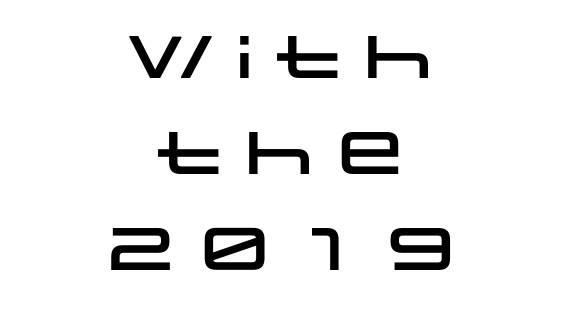
The typography opts for an upright posture over an oblique one. The horizontal fit of the characters is conventional and even. Each line is balanced around a shared central axis. Honestly, the row spacing looks completely unremarkable. This is sans-serif lettering, the kind often seen on screens and signage. Descender tails drop into unmarked territory.
